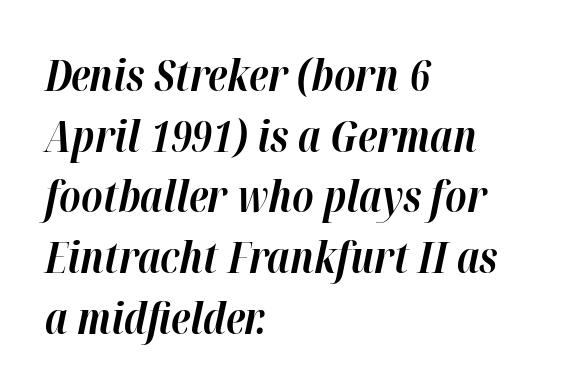
{"italic": "yes", "lean": "right", "slant_degrees": 12, "bold": "yes", "weight": "bold", "width": "normal", "stroke_contrast": "high", "x_height": "medium", "monospaced": "no", "underline": "no", "align": "left", "line_spacing": "normal", "line_spacing_ratio": 1.41, "letter_spacing": "normal", "letter_spacing_em": 0.0, "glyph_px": 43}
